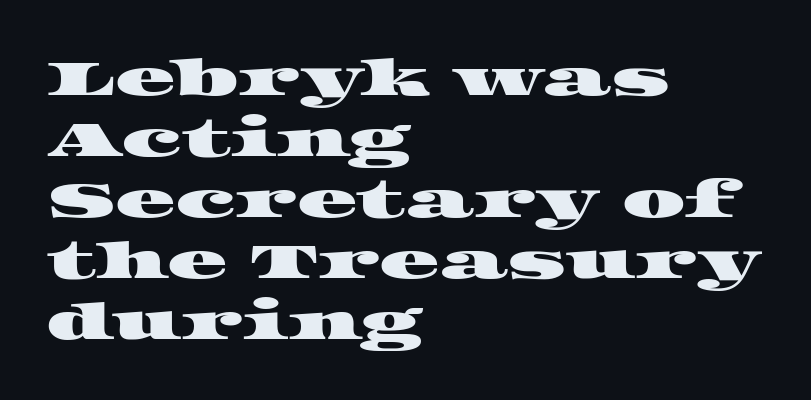
Q: Is the typeface a serif or a sans-serif typeface? A: Serif.
Q: Is the text underlined? A: No.
Q: How is the paragraph aligned? A: Left-aligned.
Q: Is the spacing between letters normal or unusually wide? A: Normal.
Q: Width (condensed, normal, or wide)? A: Wide.
Q: Stroke contrast? A: High.
Q: x-height? A: Large.
Q: Monospaced? A: No.
